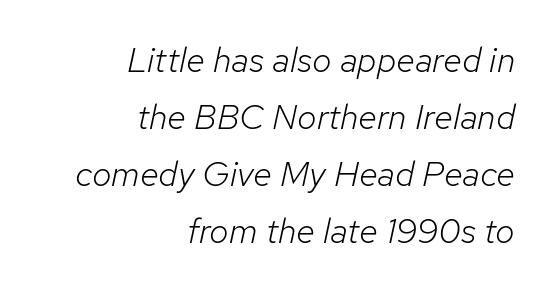
{"italic": "yes", "lean": "right", "slant_degrees": 12, "bold": "no", "weight": "light", "width": "normal", "stroke_contrast": "low", "x_height": "medium", "monospaced": "no", "underline": "no", "align": "right", "line_spacing": "normal", "line_spacing_ratio": 1.63, "letter_spacing": "normal", "letter_spacing_em": 0.0, "glyph_px": 35}
